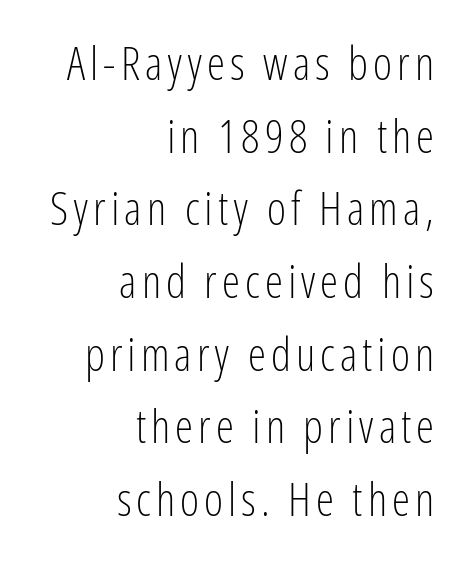
Q: Is the text bold? A: No.
Q: Is the text italic (slanted)? A: No, it is upright.
Q: Is the typeface a serif or a sans-serif typeface? A: Sans-serif.
Q: Is the text underlined? A: No.
Q: How is the paragraph aligned? A: Right-aligned.
Q: Is the spacing between lines tight, normal or loose? A: Normal.
Q: Width (condensed, normal, or wide)? A: Condensed.
Q: Stroke contrast? A: Low.
Q: x-height? A: Medium.
Q: Monospaced? A: No.
